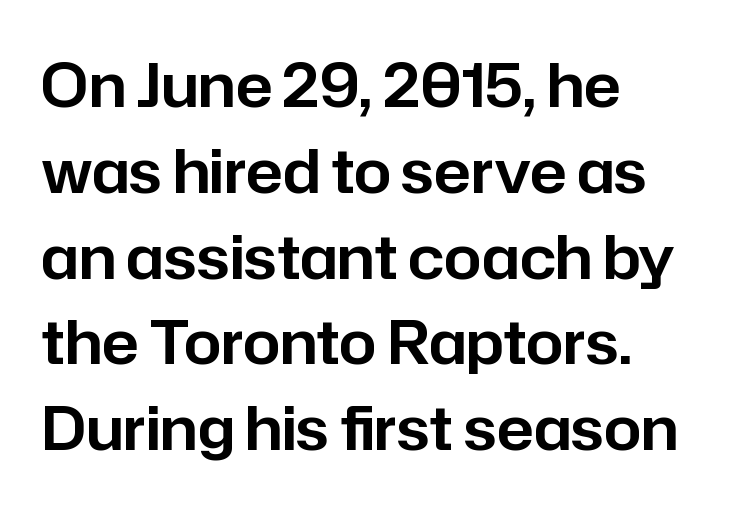
The designer left line spacing at the default. Is the letter spacing exaggerated? No — it looks like the ordinary default. Left-aligned paragraph, ragged on the right. Think of a printed novel: that variable character pitch is what you see here.
